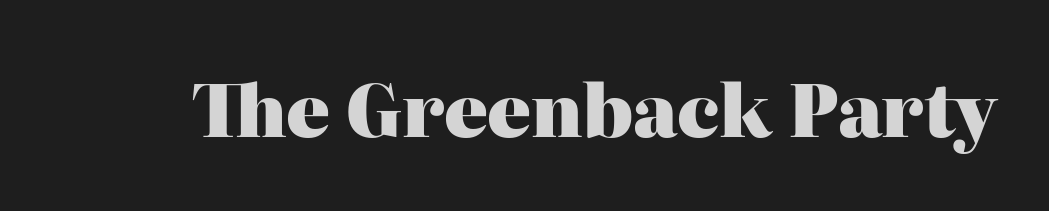
Strong, thick strokes mark this as bold type. Look at the tracking — it's just the regular setting, nothing added. To sum up the face: it has serifs. The letters stand upright; this is a roman face. Lines of text with bare space underneath. These lines are rendered in a variable-pitch font.
